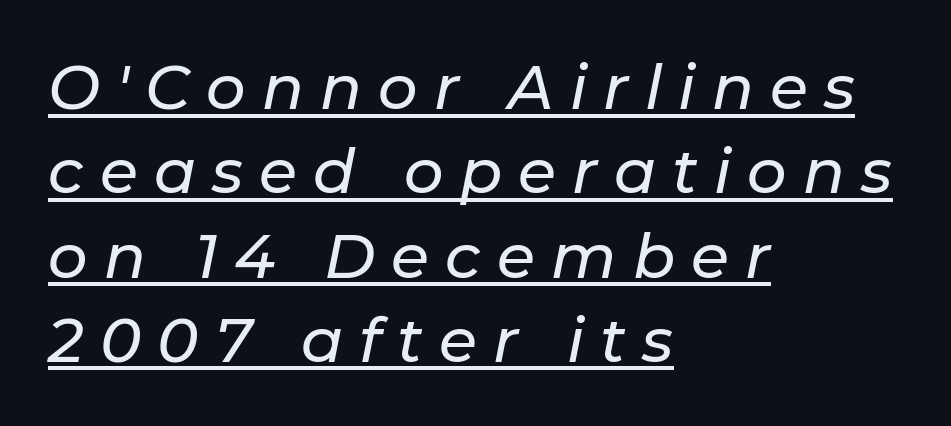
Q: Is the text italic (slanted)? A: Yes, it leans right by about 11 degrees.
Q: Is the text underlined? A: Yes.
Q: How is the paragraph aligned? A: Left-aligned.
Q: Is the spacing between letters normal or unusually wide? A: Unusually wide.
Q: Is the spacing between lines tight, normal or loose? A: Normal.
Q: Width (condensed, normal, or wide)? A: Normal.
Q: Stroke contrast? A: Low.
Q: x-height? A: Medium.
Q: Monospaced? A: No.
